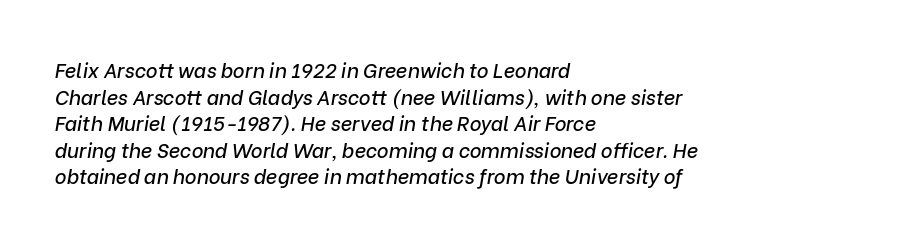
Q: Is the text italic (slanted)? A: Yes, it leans right by about 9 degrees.
Q: Is the text underlined? A: No.
Q: How is the paragraph aligned? A: Left-aligned.
Q: Is the spacing between letters normal or unusually wide? A: Normal.
Q: Is the spacing between lines tight, normal or loose? A: Normal.
